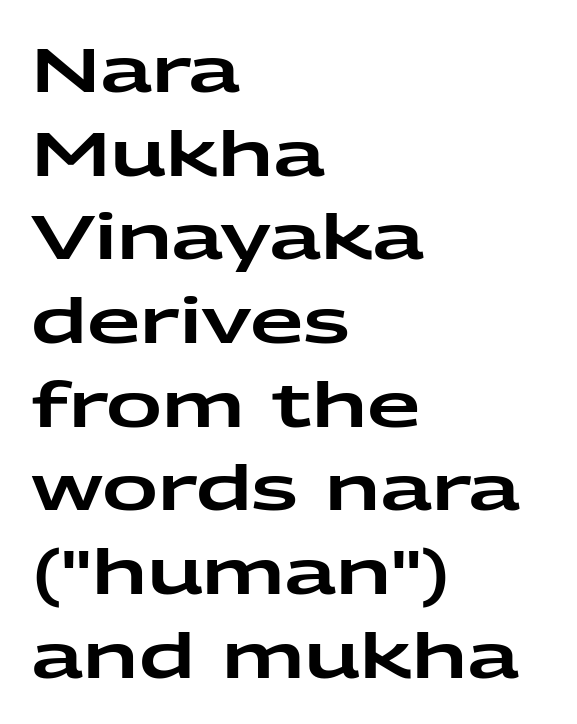
{"serif": "no", "italic": "no", "width": "wide", "stroke_contrast": "low", "x_height": "medium", "monospaced": "no", "underline": "no", "align": "left", "line_spacing": "normal", "line_spacing_ratio": 1.35, "letter_spacing": "normal", "letter_spacing_em": 0.0, "glyph_px": 62}
